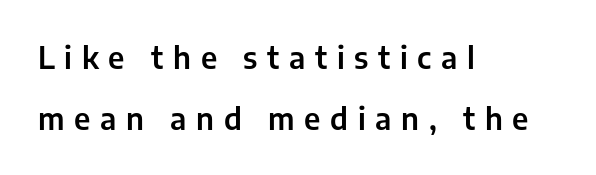
The image shows 30 px sans-serif type, upright; set left-aligned, loose line spacing (2.02x), unusually wide letter spacing (+0.32 em), not underlined; low stroke contrast and a medium x-height.
